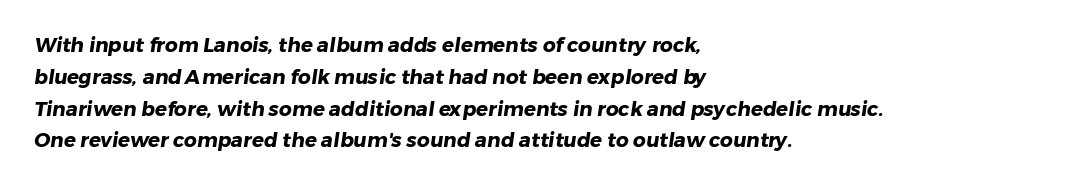
The image shows 20 px bold type; set left-aligned, normal line spacing (1.59x), normal letter spacing, not underlined.
